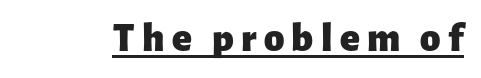
Q: Is the text bold? A: Yes.
Q: Is the text italic (slanted)? A: No, it is upright.
Q: Is the typeface a serif or a sans-serif typeface? A: Sans-serif.
Q: Is the text underlined? A: Yes.
Q: Width (condensed, normal, or wide)? A: Normal.
Q: Stroke contrast? A: Low.
Q: x-height? A: Medium.
Q: Monospaced? A: No.
